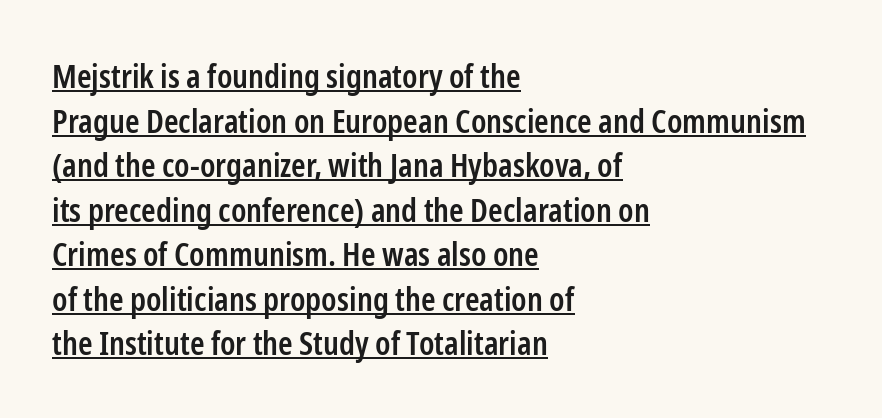
{"serif": "no", "italic": "no", "bold": "semi", "weight": "semibold", "width": "condensed", "stroke_contrast": "low", "x_height": "medium", "monospaced": "no", "underline": "yes", "align": "left", "line_spacing": "normal", "line_spacing_ratio": 1.35, "letter_spacing": "normal", "letter_spacing_em": 0.0, "glyph_px": 33}
